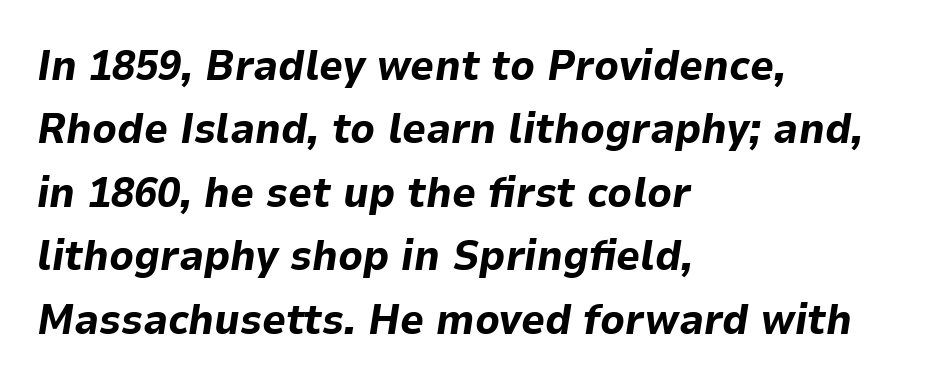
The letters advance in unequal steps, a hallmark of proportional type. Teacher's note: observe the even left margin — that is flush-left alignment. Notice how thick the strokes are: this is what a full bold looks like. The passage shown stacks its lines at a standard gap. A typesetter would call this zero additional tracking.
